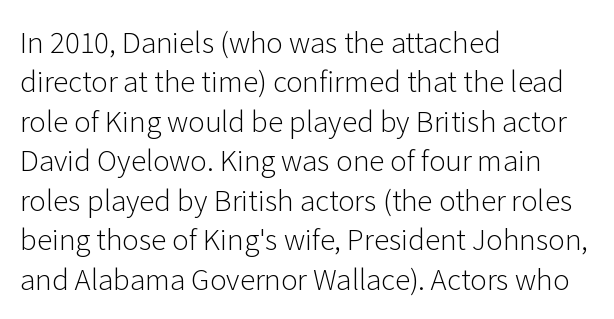
{"serif": "no", "italic": "no", "bold": "no", "weight": "light", "width": "normal", "stroke_contrast": "low", "x_height": "medium", "monospaced": "no", "underline": "no", "align": "left", "line_spacing": "normal", "line_spacing_ratio": 1.41, "letter_spacing": "normal", "letter_spacing_em": 0.0, "glyph_px": 28}
